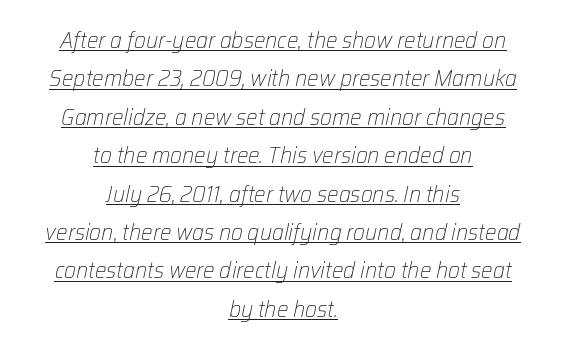
Q: Is the text bold? A: No.
Q: Is the text italic (slanted)? A: Yes, it leans right by about 12 degrees.
Q: Is the text underlined? A: Yes.
Q: How is the paragraph aligned? A: Centered.
Q: Is the spacing between letters normal or unusually wide? A: Normal.
Q: Is the spacing between lines tight, normal or loose? A: Normal.
